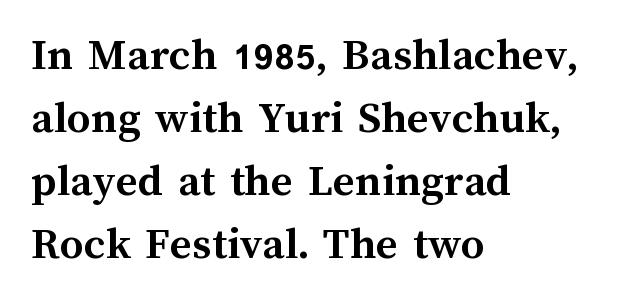
This sample uses plain, unmodified letter spacing. Posture: straight, roman, zero tilt. Vertically, the passage feels balanced, rows spaced as you'd expect. The gap between lines stays unmarked. Horizontally, the lines are justified to the leading edge only.
